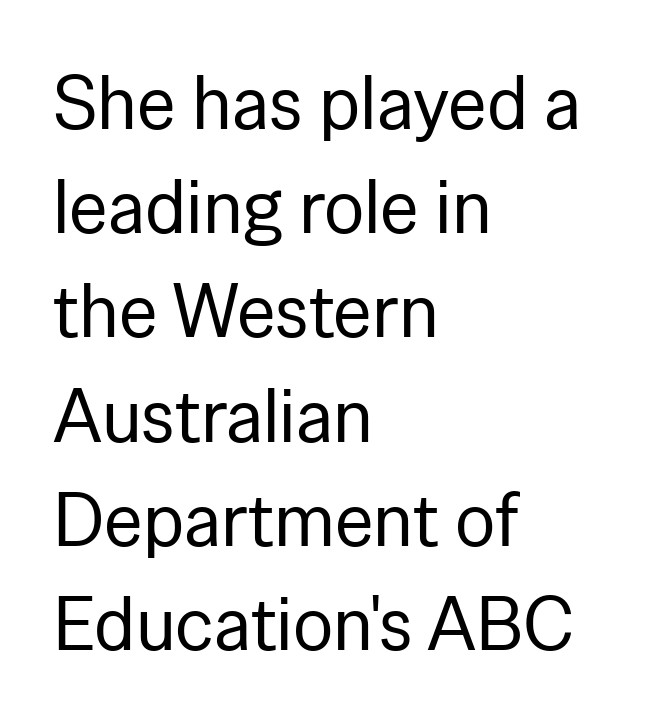
The image shows 75 px regular-weight sans-serif type, upright; set left-aligned, normal line spacing (1.39x), normal letter spacing, not underlined; low stroke contrast and a medium x-height.
